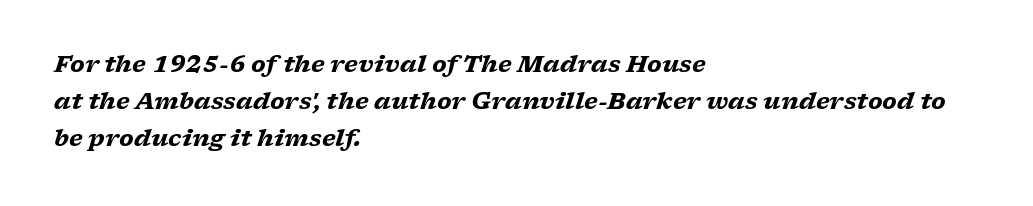
Q: Is the text bold? A: Yes.
Q: Is the text italic (slanted)? A: Yes, it leans right by about 17 degrees.
Q: Is the text underlined? A: No.
Q: How is the paragraph aligned? A: Left-aligned.
Q: Is the spacing between letters normal or unusually wide? A: Normal.
Q: Is the spacing between lines tight, normal or loose? A: Normal.
